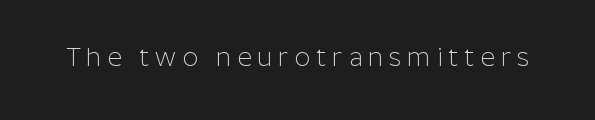
{"italic": "no", "bold": "no", "underline": "no", "letter_spacing": "wide", "letter_spacing_em": 0.24, "glyph_px": 25}
